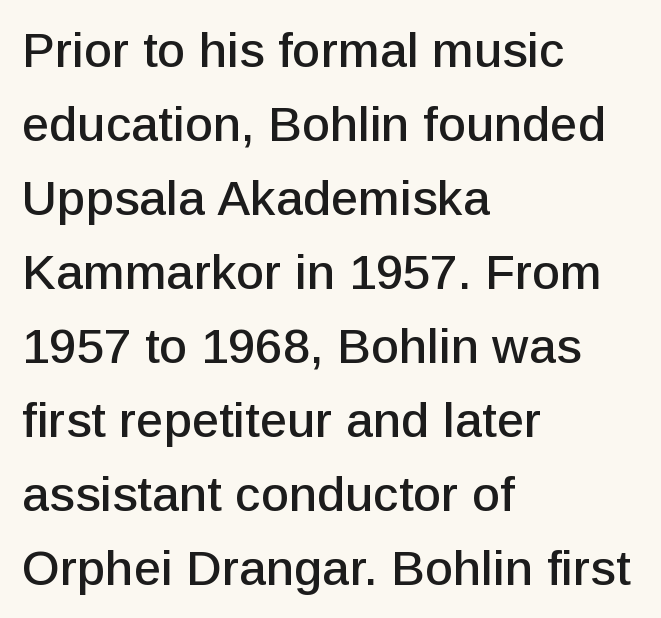
Q: Is the text italic (slanted)? A: No, it is upright.
Q: Is the typeface a serif or a sans-serif typeface? A: Sans-serif.
Q: Is the text underlined? A: No.
Q: How is the paragraph aligned? A: Left-aligned.
Q: Is the spacing between letters normal or unusually wide? A: Normal.
Q: Is the spacing between lines tight, normal or loose? A: Normal.
Q: Width (condensed, normal, or wide)? A: Normal.
Q: Stroke contrast? A: Low.
Q: x-height? A: Medium.
Q: Monospaced? A: No.
